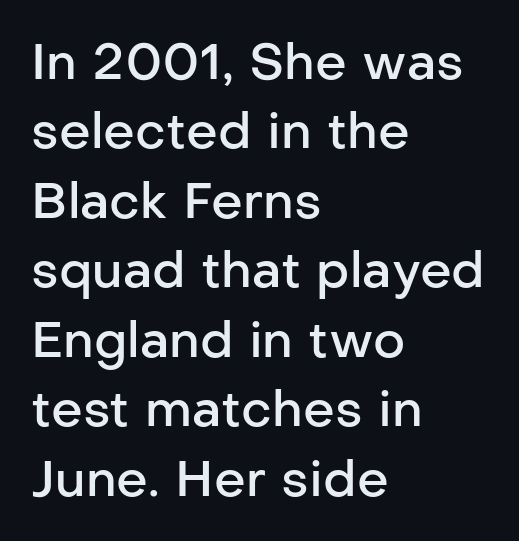
The image shows 50 px semibold sans-serif type, upright; set left-aligned, normal line spacing (1.39x), normal letter spacing, not underlined; low stroke contrast and a medium x-height.
